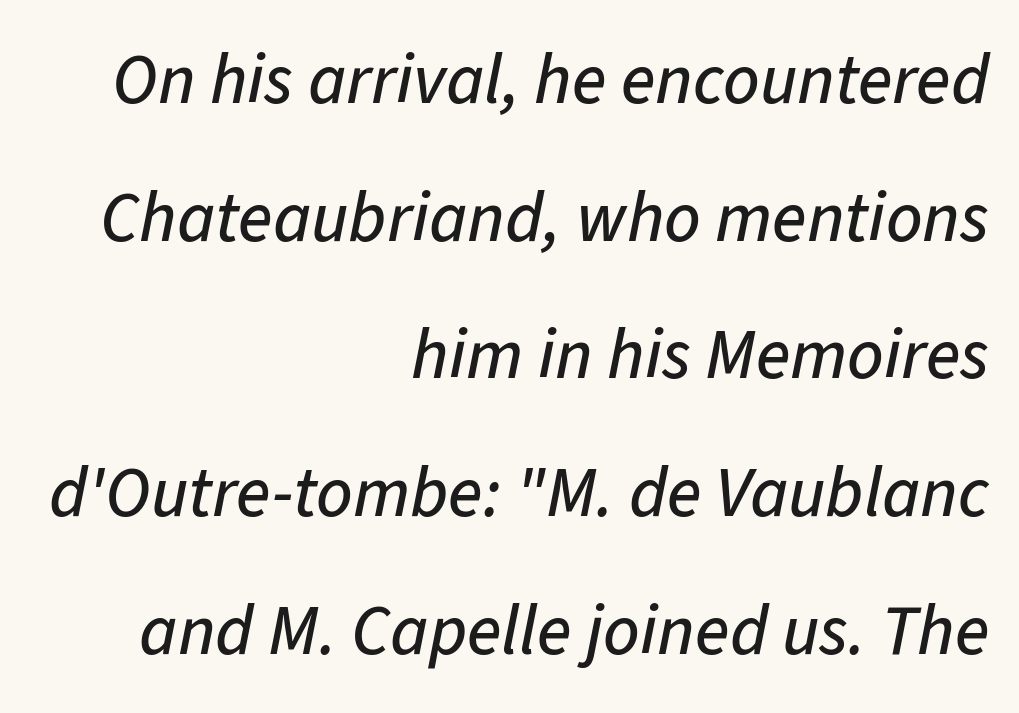
The compositor pushed each line to the right boundary. The passage shown has conventional tracking throughout. Horizontal bands of white between lines are thick stripes. Each letter keeps its own natural width here, so spacing adapts to shape.
